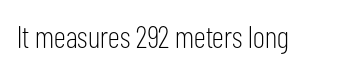
Here the designer chose a conventional face with non-uniform glyph widths. Serif or sans? Sans — the stroke terminals are bare. The lettering holds an erect, upright posture throughout. A quiet, ordinary-to-light weight characterises the typeface. The gaps between neighbouring characters are ordinary and unremarkable.
